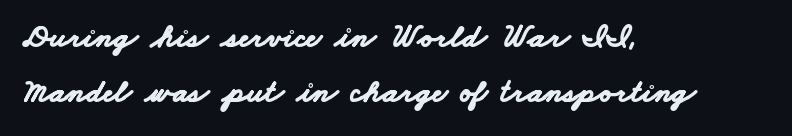
Each letter keeps its own natural width here, so spacing adapts to shape. Vertical spacing — default. Quick note: underline off. In terms of weight, the rendering is a true, heavy bold.
